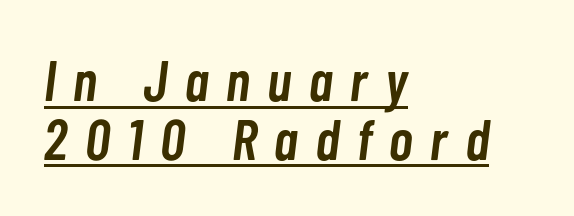
Does the weight exceed regular? Yes, but only to semibold. Characters are canted at an angle relative to the baseline's perpendicular. The letters are spread apart with noticeably loose tracking. Left-aligned paragraph, ragged on the right. Is there an underline? Yes — a line sits under the letters. Vertical spacing — tight.
